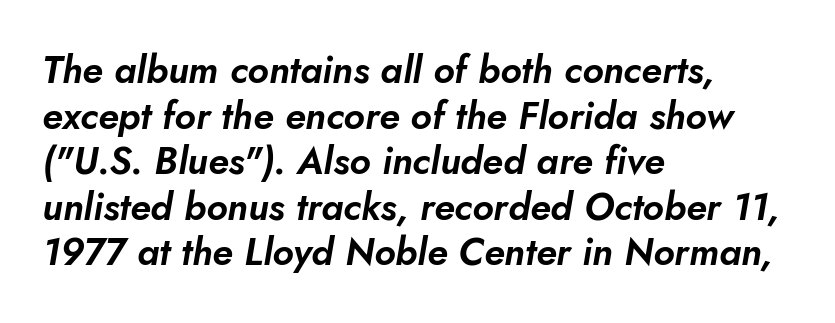
{"italic": "yes", "lean": "right", "slant_degrees": 10, "width": "normal", "stroke_contrast": "low", "x_height": "small", "monospaced": "no", "underline": "no", "align": "left", "line_spacing_ratio": 1.2, "letter_spacing": "normal", "letter_spacing_em": 0.0, "glyph_px": 38}
